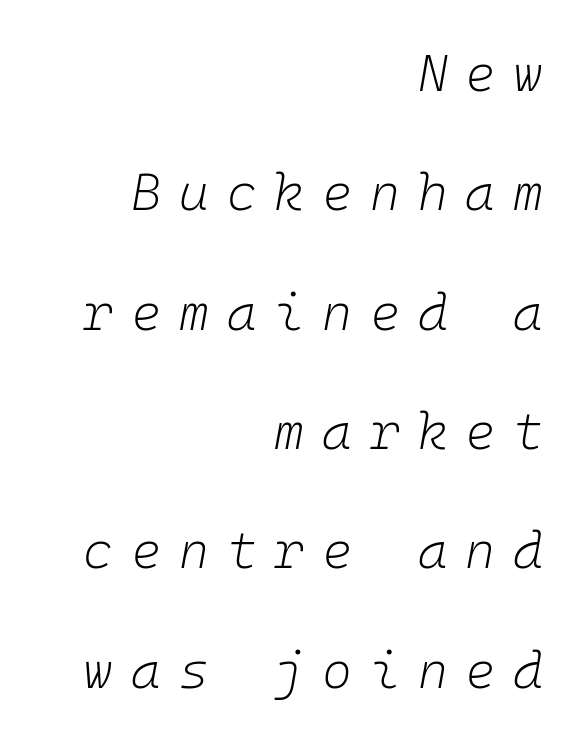
The image shows 51 px light type, italic (leaning right), monospaced; set right-aligned, loose line spacing (2.34x), unusually wide letter spacing (+0.35 em), not underlined; low stroke contrast and a medium x-height.
